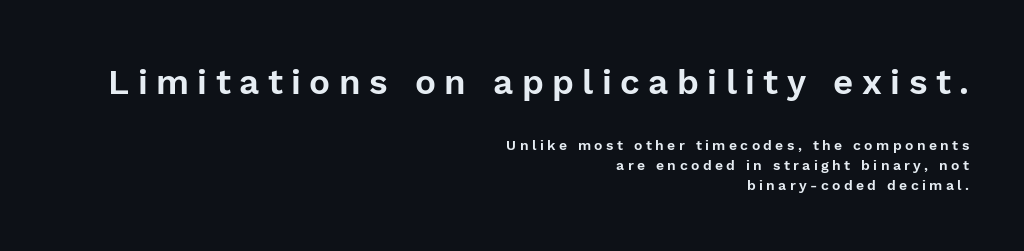
{"serif": "no", "italic": "no", "width": "normal", "stroke_contrast": "low", "x_height": "medium", "monospaced": "no", "underline": "no", "align": "right", "line_spacing": "normal", "line_spacing_ratio": 1.45, "letter_spacing": "wide", "letter_spacing_em": 0.24, "larger_block": "first", "size_ratio": 2.5, "glyph_px": 35}
